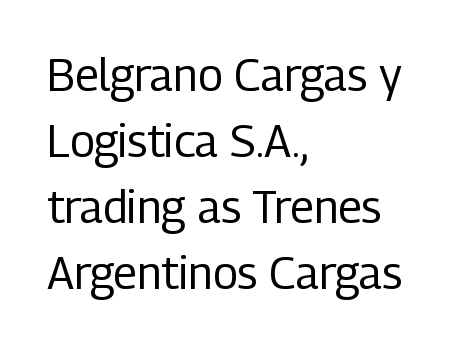
The image shows 45 px regular-weight, condensed sans-serif type, upright; set left-aligned, normal line spacing (1.47x), normal letter spacing, not underlined; low stroke contrast and a medium x-height.
